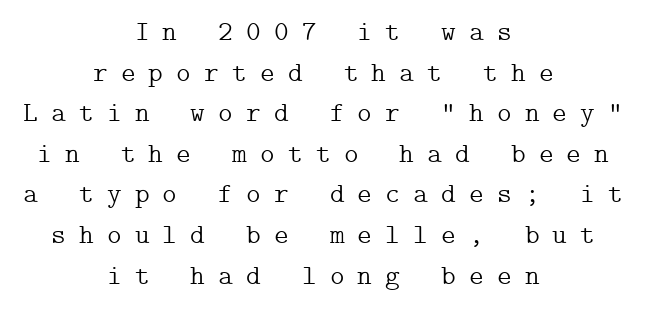
{"serif": "yes", "italic": "no", "bold": "no", "weight": "light", "width": "normal", "stroke_contrast": "low", "x_height": "medium", "underline": "no", "align": "center", "line_spacing": "normal", "line_spacing_ratio": 1.45, "letter_spacing": "wide", "letter_spacing_em": 0.47, "glyph_px": 28}
